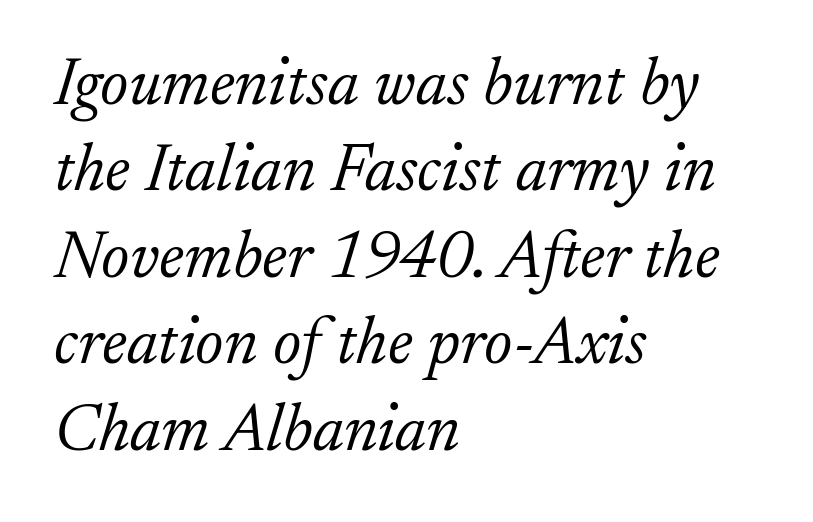
Letters have the restrained weight of plain body copy at most. Type without underlining. In terms of letterspacing, this is plain default setting. A typesetter would call this proportional, since set widths differ per character.
